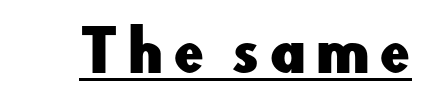
Varying glyph widths throughout — classic text-font behaviour. This rendering features underlined lettering. When letters stand straight like this, we call the style roman or upright. This rendering employs a face without finishing strokes, i.e., a sans-serif.
